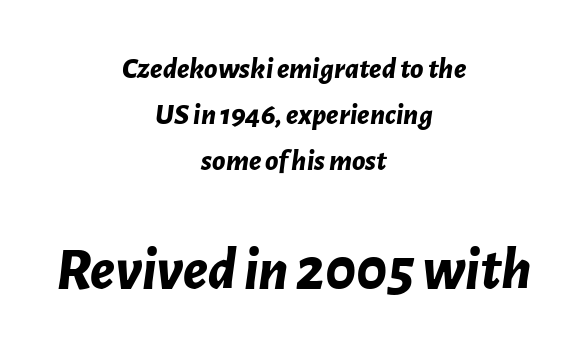
The image shows 60 px bold type, italic (leaning right); set centered, normal line spacing (1.54x), normal letter spacing, not underlined; the second (bottom) block is 2.0x larger; low stroke contrast and a medium x-height.
